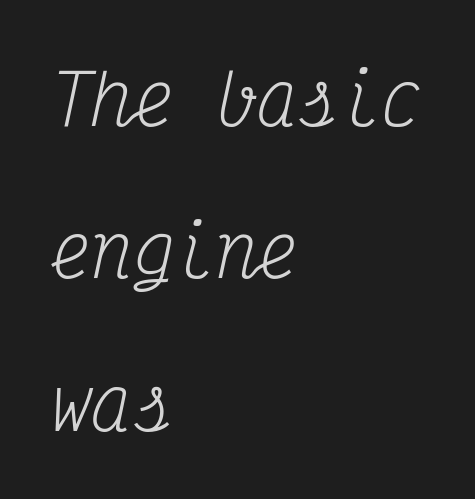
The image shows 69 px regular-weight, condensed serif type, italic (leaning right), monospaced; set left-aligned, loose line spacing (2.21x), normal letter spacing, not underlined; medium stroke contrast and a medium x-height.
